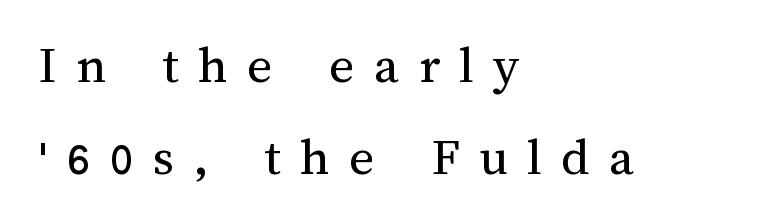
The image shows 54 px regular-weight type, upright; set left-aligned, normal line spacing (1.7x), unusually wide letter spacing (+0.36 em), not underlined; medium stroke contrast and a medium x-height.
